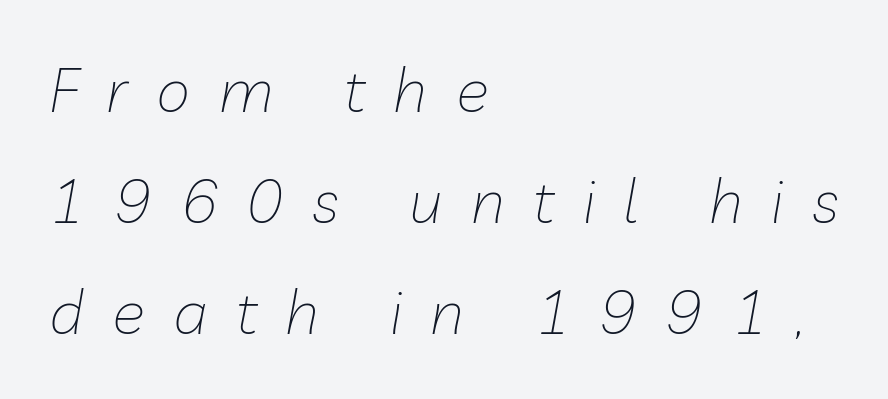
Do the characters align in a grid? No, the font is proportional. Descenders hang freely into open space. Rendered with sloped, italic letterforms. Ink coverage per letter is moderate at most.
